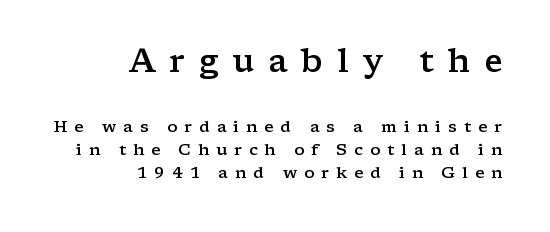
Beneath every word, the page is bare. Bigger letters appear in the top chunk; the bottom chunk is reduced. Notice how the stems are strictly vertical — no italics here. Little horizontal feet cap the strokes, marking this as serif type. Is there much room between lines? A standard amount, neither cramped nor airy.
